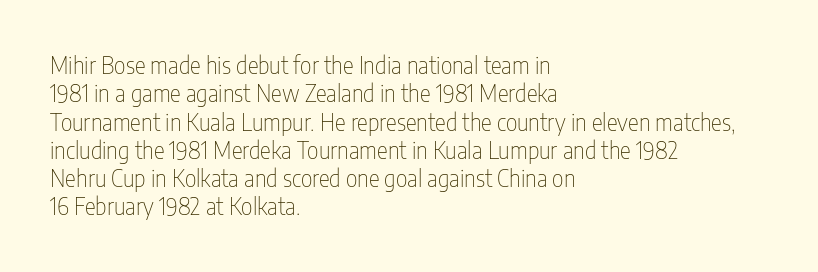
Q: Is the text bold? A: No.
Q: Is the text italic (slanted)? A: No, it is upright.
Q: Is the text underlined? A: No.
Q: How is the paragraph aligned? A: Left-aligned.
Q: Is the spacing between letters normal or unusually wide? A: Normal.
